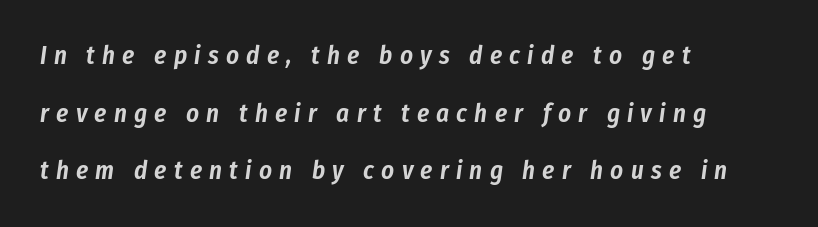
{"italic": "yes", "lean": "right", "slant_degrees": 8, "underline": "no", "align": "left", "line_spacing": "loose", "line_spacing_ratio": 2.31, "letter_spacing": "wide", "letter_spacing_em": 0.29, "glyph_px": 25}
